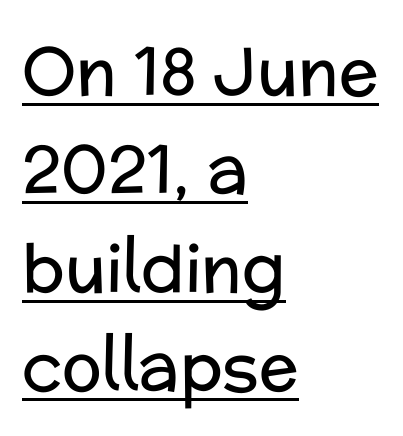
{"serif": "no", "italic": "no", "bold": "no", "weight": "regular", "width": "normal", "stroke_contrast": "low", "x_height": "medium", "monospaced": "no", "underline": "yes", "align": "left", "line_spacing": "normal", "line_spacing_ratio": 1.49, "letter_spacing": "normal", "letter_spacing_em": 0.0, "glyph_px": 66}
